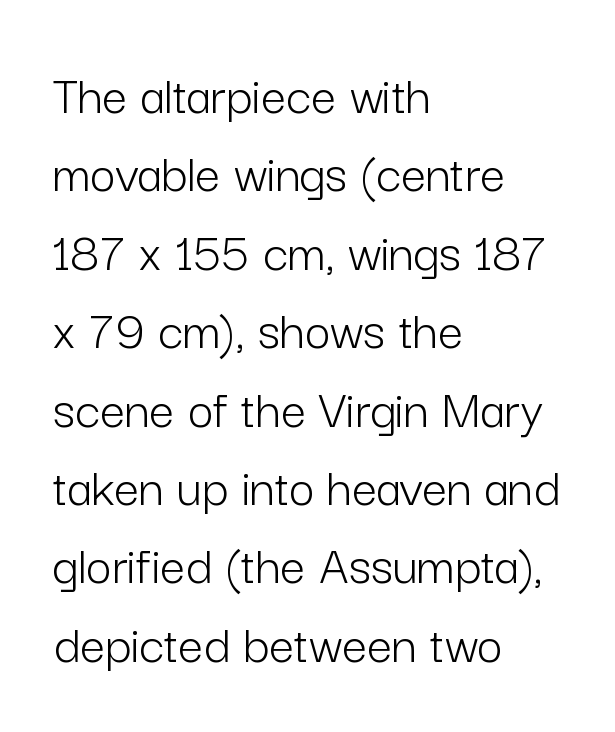
I'd call this a sans setting — the letters go barefoot. Nothing heavy about these letters — not bold at all. Spacing verdict: proportional, widths tailored to each character. Designer's note — italics off, roman on. The ragged edge is on the right, which tells us the setting is flush left. The gaps between neighbouring characters are ordinary and unremarkable.
